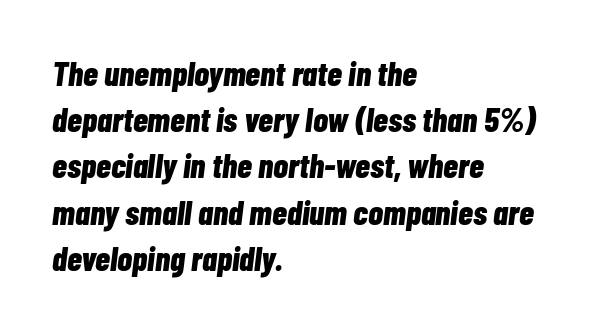
Q: Is the text bold? A: Yes.
Q: Is the text italic (slanted)? A: Yes, it leans right by about 7 degrees.
Q: Is the text underlined? A: No.
Q: How is the paragraph aligned? A: Left-aligned.
Q: Is the spacing between letters normal or unusually wide? A: Normal.
Q: Is the spacing between lines tight, normal or loose? A: Normal.
Q: Width (condensed, normal, or wide)? A: Condensed.
Q: Stroke contrast? A: Low.
Q: x-height? A: Medium.
Q: Monospaced? A: No.
